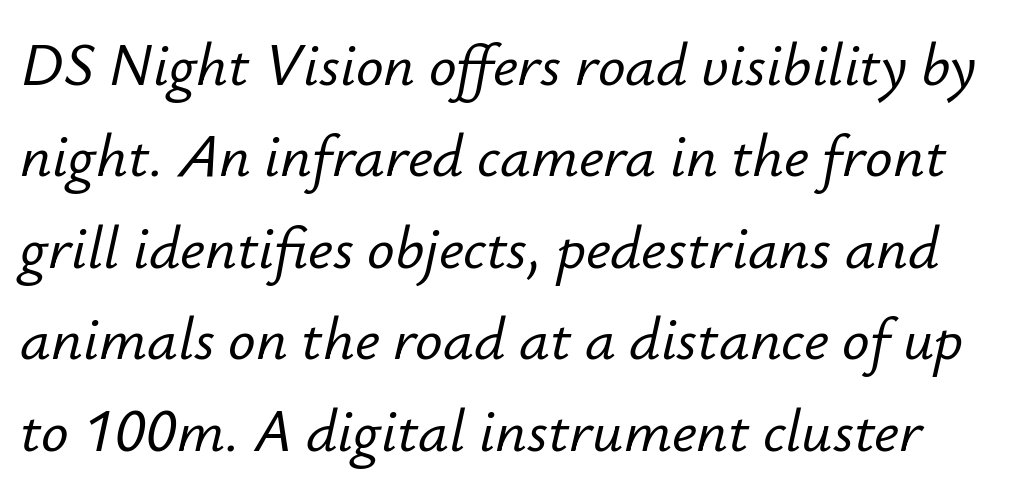
The image shows 61 px text type, italic (leaning right); set normal line spacing (1.5x), normal letter spacing, not underlined; low stroke contrast and a small x-height.
